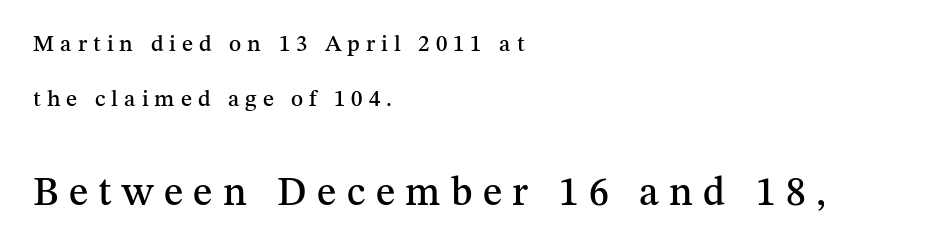
Little horizontal feet cap the strokes, marking this as serif type. A great deal of white space separates one row of letters from the next. Layout note: lines flush left. Note the varied advance widths — an 'i' is clearly narrower than an 'm'.
